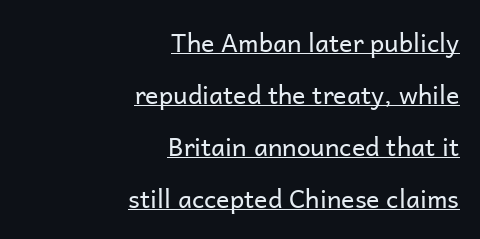
Q: Is the text bold? A: No.
Q: Is the text italic (slanted)? A: No, it is upright.
Q: Is the text underlined? A: Yes.
Q: How is the paragraph aligned? A: Right-aligned.
Q: Is the spacing between letters normal or unusually wide? A: Normal.
Q: Is the spacing between lines tight, normal or loose? A: Loose.
